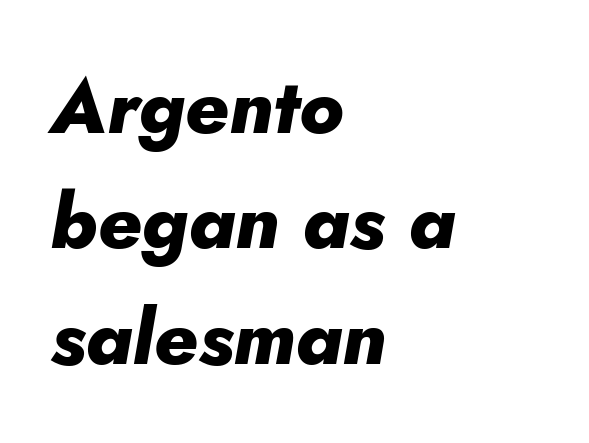
The image shows 77 px heavy type, italic (leaning right); set left-aligned, normal line spacing (1.5x), normal letter spacing, not underlined; low stroke contrast and a small x-height.
